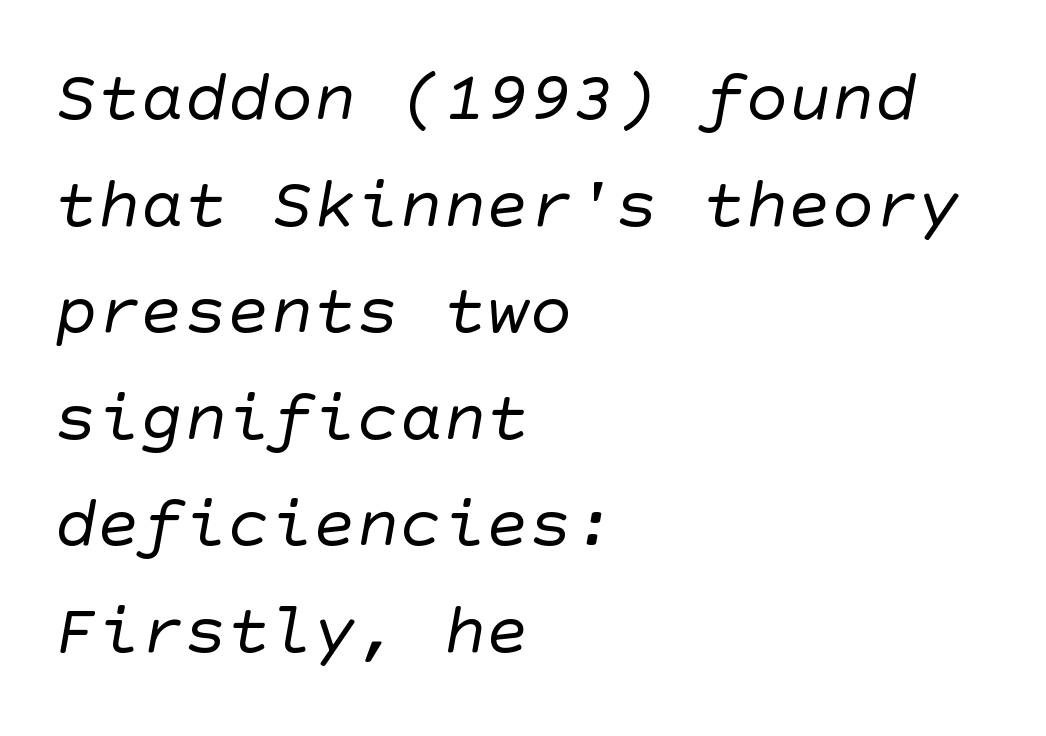
{"serif": "no", "bold": "no", "weight": "regular", "width": "normal", "stroke_contrast": "low", "x_height": "large", "underline": "no", "align": "left", "line_spacing": "normal", "line_spacing_ratio": 1.48, "letter_spacing": "normal", "letter_spacing_em": 0.0, "glyph_px": 72}
